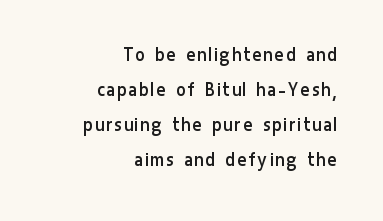
Q: Is the text bold? A: No.
Q: Is the text italic (slanted)? A: No, it is upright.
Q: Is the text underlined? A: No.
Q: How is the paragraph aligned? A: Right-aligned.
Q: Is the spacing between lines tight, normal or loose? A: Normal.
